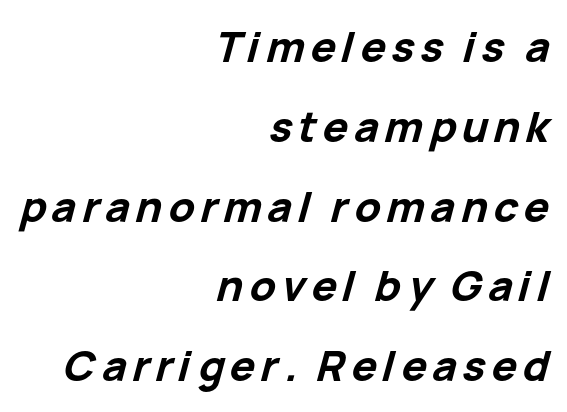
Q: Is the text bold? A: Yes.
Q: Is the text italic (slanted)? A: Yes, it leans right by about 15 degrees.
Q: Is the text underlined? A: No.
Q: How is the paragraph aligned? A: Right-aligned.
Q: Is the spacing between lines tight, normal or loose? A: Loose.
Q: Width (condensed, normal, or wide)? A: Normal.
Q: Stroke contrast? A: Low.
Q: x-height? A: Medium.
Q: Monospaced? A: No.
